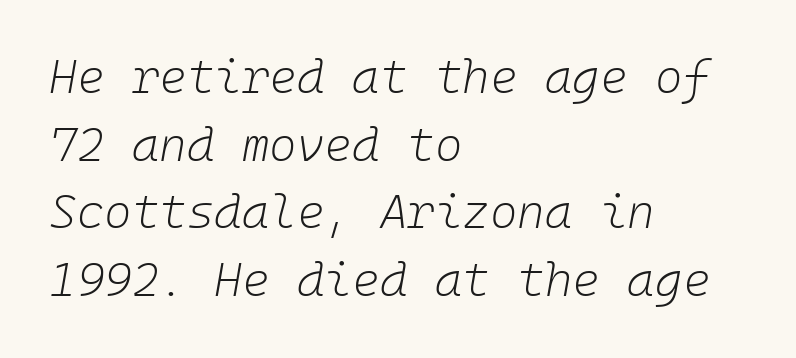
{"italic": "yes", "lean": "right", "slant_degrees": 10, "bold": "no", "weight": "light", "width": "normal", "stroke_contrast": "low", "x_height": "medium", "underline": "no", "align": "left", "line_spacing": "normal", "line_spacing_ratio": 1.44, "letter_spacing": "normal", "letter_spacing_em": 0.0, "glyph_px": 47}
